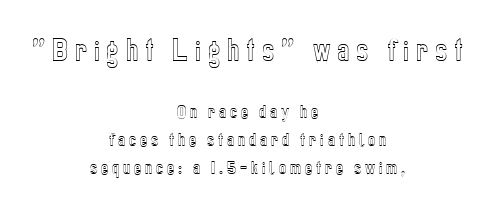
The image shows 26 px text type, upright; set centered, line spacing 1.86x, unusually wide letter spacing (+0.26 em), not underlined; the first (top) block is 1.73x larger.
